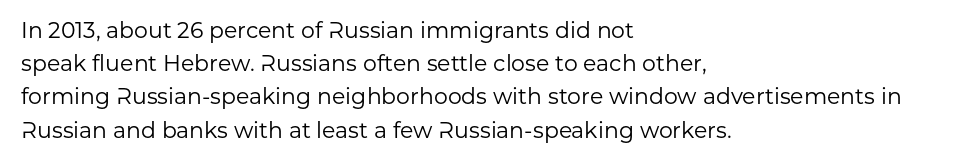
{"italic": "no", "bold": "no", "underline": "no", "align": "left", "line_spacing": "normal", "line_spacing_ratio": 1.51, "letter_spacing": "normal", "letter_spacing_em": 0.0, "glyph_px": 22}
